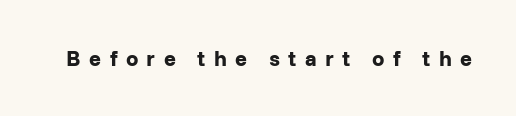
{"italic": "no", "bold": "yes", "underline": "no", "letter_spacing": "wide", "letter_spacing_em": 0.38, "glyph_px": 22}
